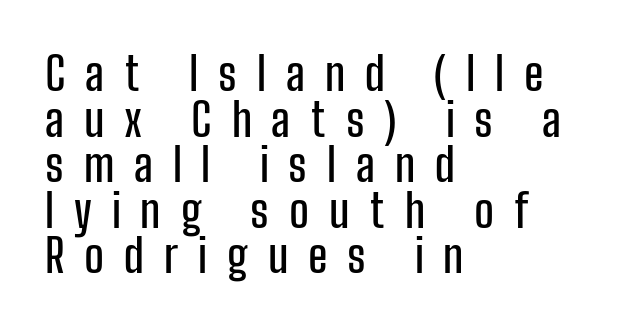
Q: Is the text italic (slanted)? A: No, it is upright.
Q: Is the typeface a serif or a sans-serif typeface? A: Sans-serif.
Q: Is the text underlined? A: No.
Q: How is the paragraph aligned? A: Left-aligned.
Q: Is the spacing between letters normal or unusually wide? A: Unusually wide.
Q: Is the spacing between lines tight, normal or loose? A: Tight.
Q: Width (condensed, normal, or wide)? A: Condensed.
Q: Stroke contrast? A: Low.
Q: x-height? A: Medium.
Q: Monospaced? A: No.
